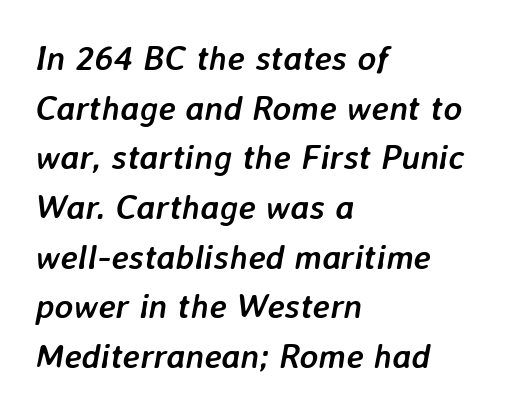
Q: Is the text bold? A: Yes.
Q: Is the text italic (slanted)? A: Yes, it leans right by about 7 degrees.
Q: Is the text underlined? A: No.
Q: How is the paragraph aligned? A: Left-aligned.
Q: Is the spacing between letters normal or unusually wide? A: Normal.
Q: Is the spacing between lines tight, normal or loose? A: Normal.
Q: Width (condensed, normal, or wide)? A: Normal.
Q: Stroke contrast? A: Low.
Q: x-height? A: Medium.
Q: Monospaced? A: No.
